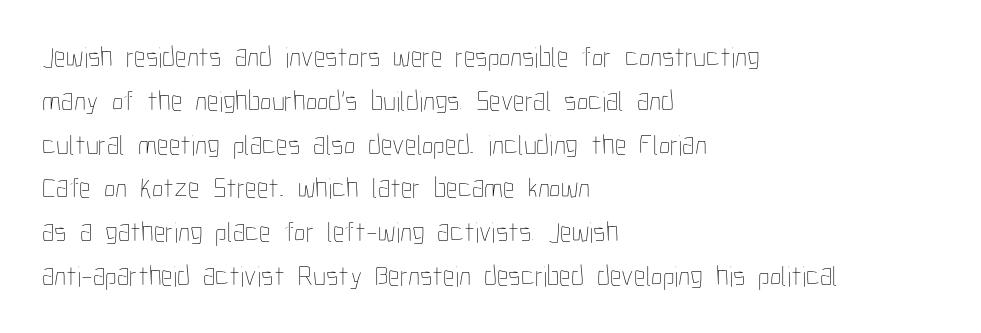
Q: Is the text bold? A: No.
Q: Is the text italic (slanted)? A: No, it is upright.
Q: Is the text underlined? A: No.
Q: How is the paragraph aligned? A: Left-aligned.
Q: Is the spacing between letters normal or unusually wide? A: Normal.
Q: Is the spacing between lines tight, normal or loose? A: Normal.
Q: Width (condensed, normal, or wide)? A: Condensed.
Q: Stroke contrast? A: Low.
Q: x-height? A: Medium.
Q: Monospaced? A: No.
